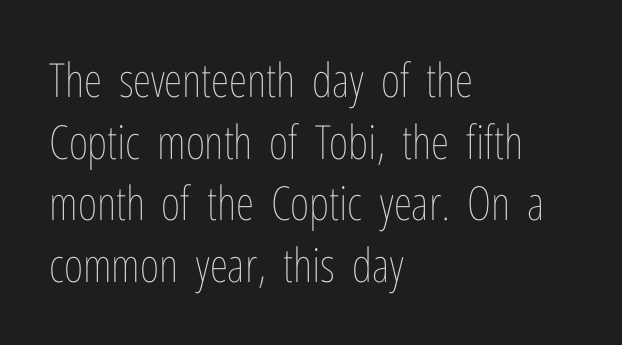
The image shows 47 px thin, condensed type, upright; set left-aligned, normal line spacing (1.31x), normal letter spacing, not underlined; low stroke contrast and a medium x-height.
